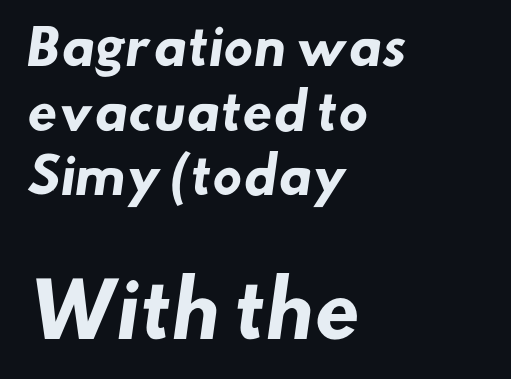
The image shows 74 px heavy sans-serif type; set left-aligned, normal line spacing (1.32x), normal letter spacing, not underlined; the second (bottom) block is 1.51x larger; low stroke contrast and a small x-height.
